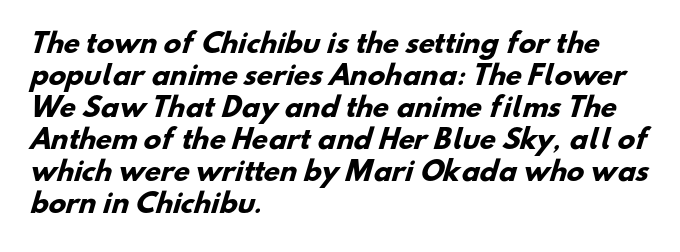
Q: Is the text bold? A: Yes.
Q: Is the text underlined? A: No.
Q: How is the paragraph aligned? A: Left-aligned.
Q: Is the spacing between letters normal or unusually wide? A: Normal.
